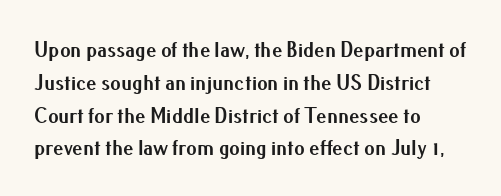
The image shows 21 px bold type, upright; set left-aligned, normal line spacing (1.56x), normal letter spacing, not underlined.
